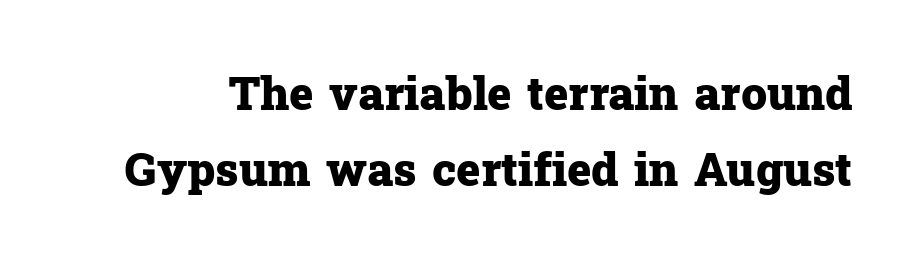
A clean baseline with only descenders dipping below it. The glyphs in this specimen are seriffed. Plenty of ink on the page — the face is bold. It's the straight-up-and-down kind of type.
